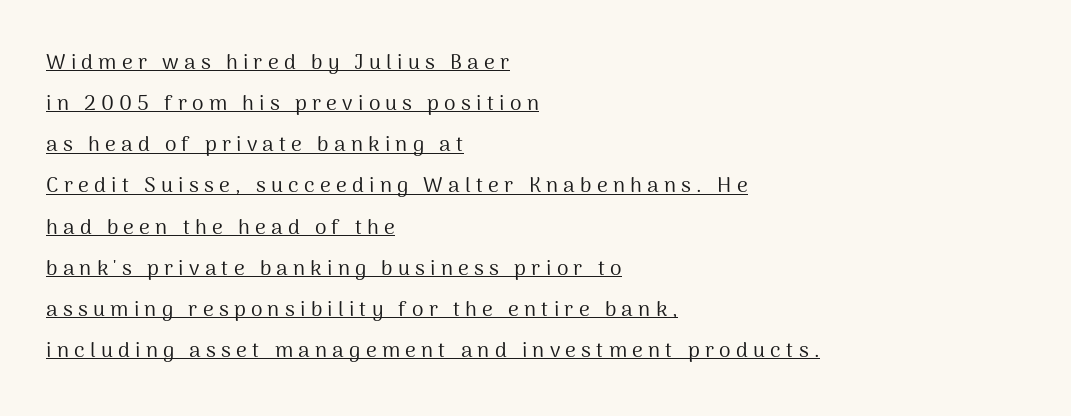
{"italic": "no", "bold": "no", "underline": "yes", "align": "left", "line_spacing": "loose", "line_spacing_ratio": 1.96, "letter_spacing": "wide", "letter_spacing_em": 0.25, "glyph_px": 21}
